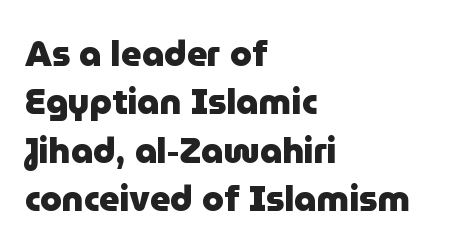
Q: Is the text bold? A: Yes.
Q: Is the text italic (slanted)? A: No, it is upright.
Q: Is the typeface a serif or a sans-serif typeface? A: Sans-serif.
Q: Is the text underlined? A: No.
Q: How is the paragraph aligned? A: Left-aligned.
Q: Is the spacing between letters normal or unusually wide? A: Normal.
Q: Is the spacing between lines tight, normal or loose? A: Normal.
Q: Width (condensed, normal, or wide)? A: Normal.
Q: Stroke contrast? A: Low.
Q: x-height? A: Medium.
Q: Monospaced? A: No.
